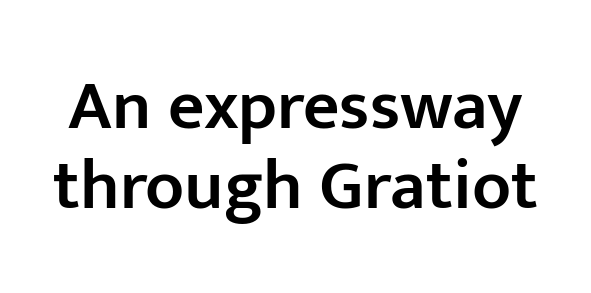
Q: Is the text bold? A: Semi-bold.
Q: Is the text italic (slanted)? A: No, it is upright.
Q: Is the typeface a serif or a sans-serif typeface? A: Sans-serif.
Q: Is the text underlined? A: No.
Q: Is the spacing between letters normal or unusually wide? A: Normal.
Q: Is the spacing between lines tight, normal or loose? A: Tight.
Q: Width (condensed, normal, or wide)? A: Normal.
Q: Stroke contrast? A: Low.
Q: x-height? A: Medium.
Q: Monospaced? A: No.
